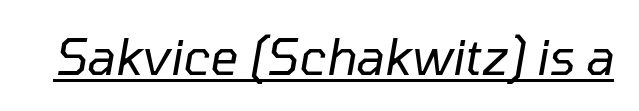
The image shows 49 px regular-weight type, italic (leaning right); set normal letter spacing, underlined; low stroke contrast and a medium x-height.
